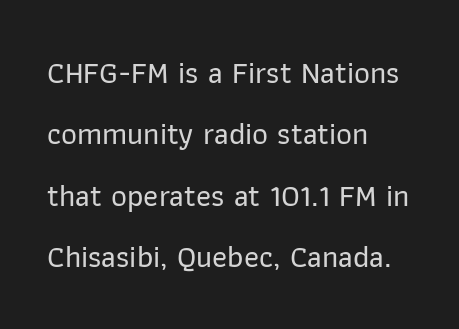
The image shows 31 px sans-serif type, upright; set left-aligned, loose line spacing (1.98x), normal letter spacing, not underlined; low stroke contrast and a medium x-height.
